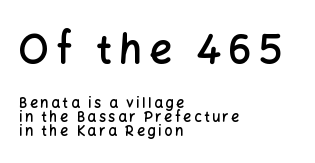
{"serif": "no", "italic": "no", "bold": "semi", "weight": "semibold", "width": "normal", "stroke_contrast": "low", "x_height": "medium", "monospaced": "no", "underline": "no", "align": "left", "line_spacing": "tight", "line_spacing_ratio": 1.0, "larger_block": "first", "size_ratio": 2.86, "glyph_px": 40}
